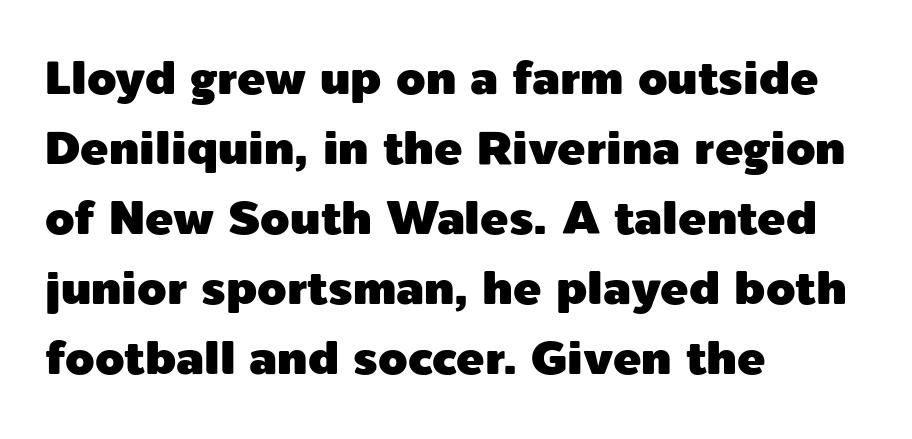
The image shows 47 px sans-serif type, upright; set left-aligned, normal line spacing (1.49x), normal letter spacing, not underlined; a medium x-height.
